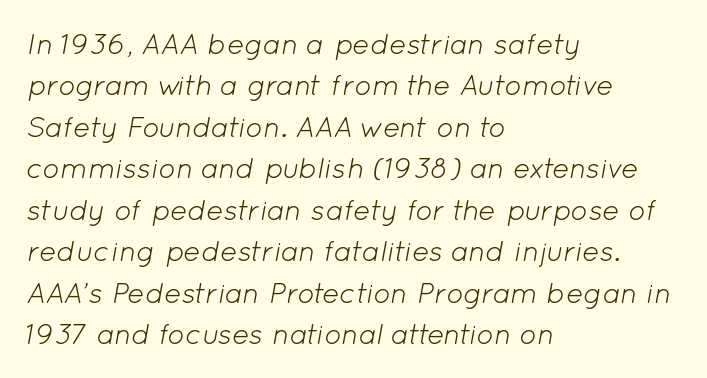
{"italic": "yes", "lean": "right", "slant_degrees": 12, "bold": "no", "weight": "light", "width": "normal", "stroke_contrast": "low", "x_height": "medium", "monospaced": "no", "underline": "no", "align": "left", "line_spacing": "normal", "line_spacing_ratio": 1.43, "letter_spacing": "normal", "letter_spacing_em": 0.0, "glyph_px": 29}
